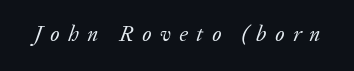
The image shows 22 px text type, italic (leaning right); set unusually wide letter spacing (+0.38 em), not underlined.
